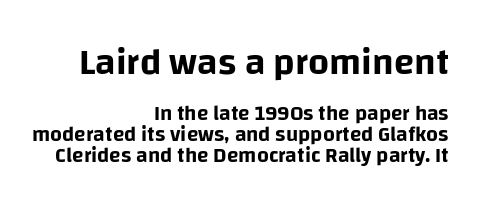
Check under the words: just untouched page. This rendering uses right alignment, leaving the left contour irregular. Is the lower block the larger one? No — the upper block carries the bigger type. Varying glyph widths throughout — classic text-font behaviour. Note: no serifs on the glyphs. The block of text is dense from top to bottom, with scant space between rows.
